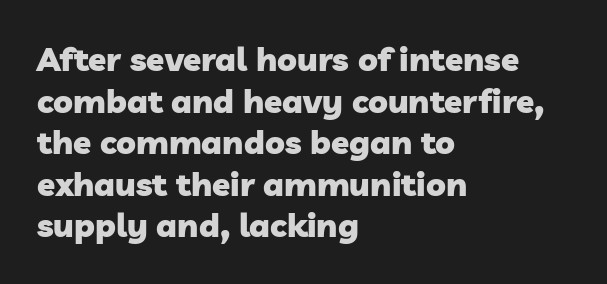
{"serif": "no", "bold": "yes", "weight": "heavy", "width": "normal", "stroke_contrast": "low", "x_height": "medium", "monospaced": "no", "underline": "no", "align": "left", "line_spacing": "normal", "line_spacing_ratio": 1.26, "letter_spacing": "normal", "letter_spacing_em": 0.0, "glyph_px": 33}
